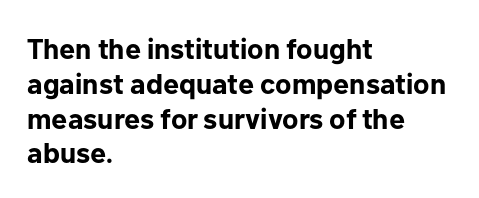
The image shows 29 px bold sans-serif type, upright; set left-aligned, line spacing 1.2x, normal letter spacing, not underlined; low stroke contrast and a medium x-height.
